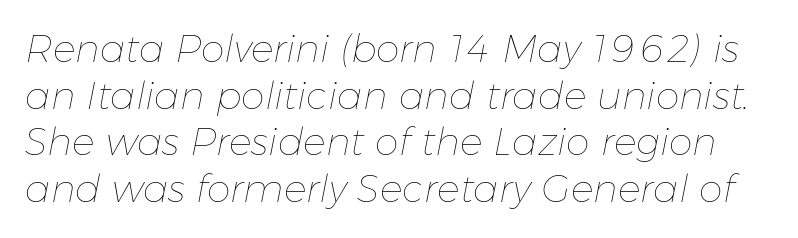
The axis of the letterforms is tilted away from vertical. The letters sit at their default tracking, neither squeezed nor spread. You could not count columns in this text — the font is proportionally spaced. Stems and bowls with no extra thickness — not bold. Just letters on the line, the space beneath them empty.
